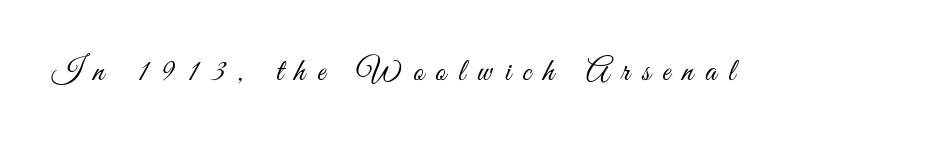
{"serif": "no", "bold": "no", "weight": "light", "width": "condensed", "stroke_contrast": "medium", "x_height": "small", "monospaced": "no", "underline": "no", "letter_spacing": "wide", "letter_spacing_em": 0.38, "glyph_px": 32}
